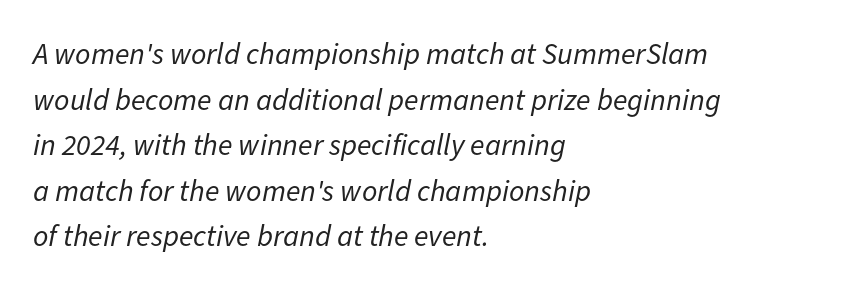
The image shows 30 px regular-weight type, italic (leaning right); set left-aligned, normal line spacing (1.52x), normal letter spacing, not underlined; low stroke contrast and a medium x-height.
